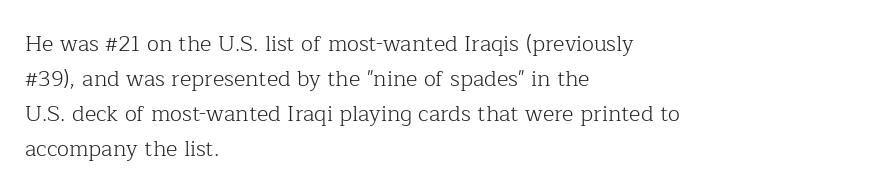
Q: Is the text bold? A: No.
Q: Is the text italic (slanted)? A: No, it is upright.
Q: Is the text underlined? A: No.
Q: How is the paragraph aligned? A: Left-aligned.
Q: Is the spacing between letters normal or unusually wide? A: Normal.
Q: Is the spacing between lines tight, normal or loose? A: Normal.
